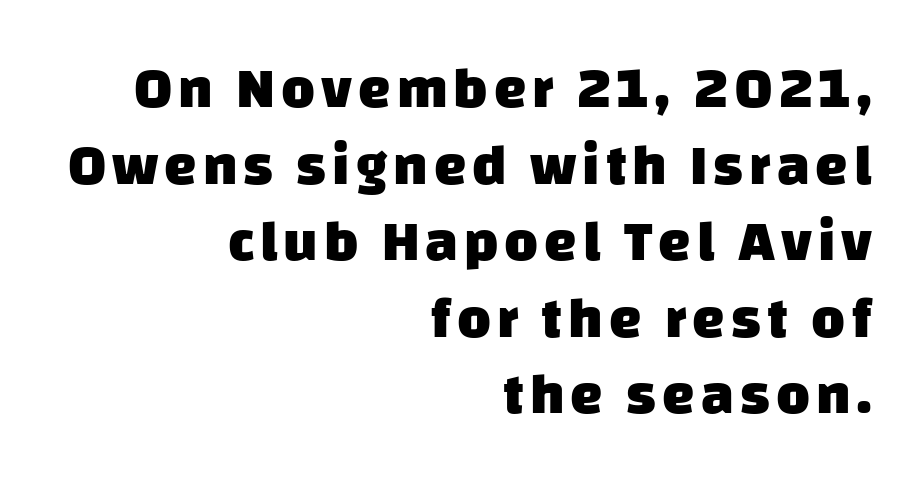
The leading is moderate, giving the passage an even texture. The face used here is a sans, in the tradition of grotesques and geometrics. The lines in this sample share a right terminus and differ only in where they begin. You could not count columns in this text — the font is proportionally spaced.
